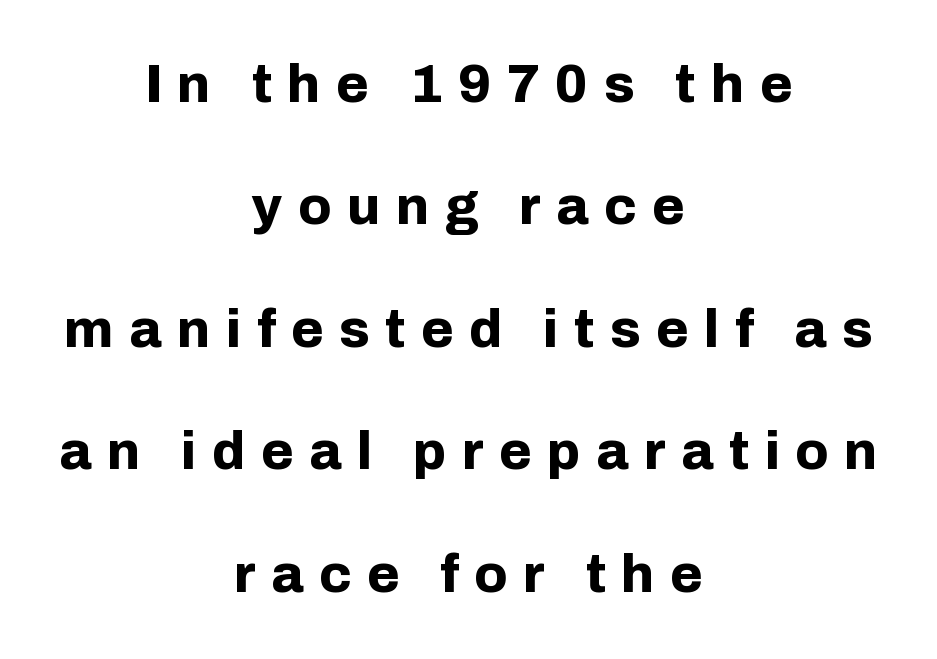
The specimen reads as upright at a glance. Any mark beneath the type? The region is blank. Reading down the column, the eye jumps a long way to each next line. Character widths vary here, with narrow letters taking less room than wide ones.
